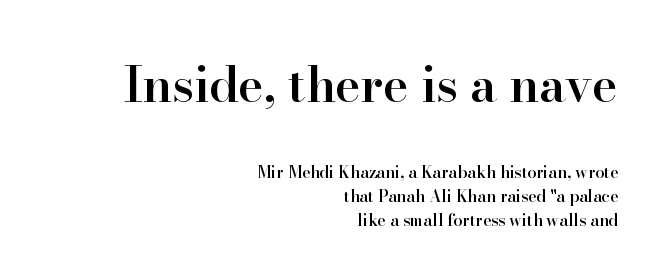
Q: Is the text bold? A: Semi-bold.
Q: Is the text italic (slanted)? A: No, it is upright.
Q: Is the typeface a serif or a sans-serif typeface? A: Serif.
Q: Is the text underlined? A: No.
Q: How is the paragraph aligned? A: Right-aligned.
Q: Is the spacing between letters normal or unusually wide? A: Normal.
Q: Is the spacing between lines tight, normal or loose? A: Normal.
Q: Which block of text is set in a larger size, the first (top) or the second (bottom)? A: The first (top) one.
Q: Width (condensed, normal, or wide)? A: Normal.
Q: Stroke contrast? A: High.
Q: x-height? A: Small.
Q: Monospaced? A: No.
